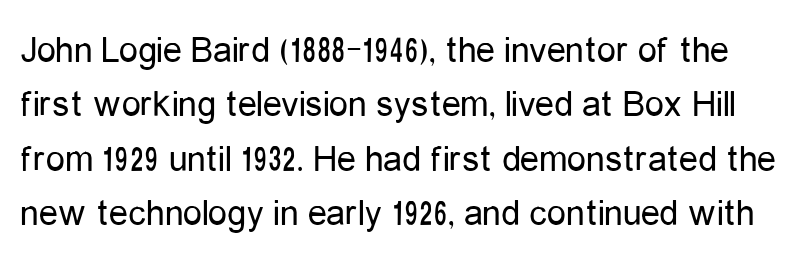
The image shows 38 px regular-weight, condensed sans-serif type, upright; set normal line spacing (1.43x), normal letter spacing, not underlined; low stroke contrast and a medium x-height.
